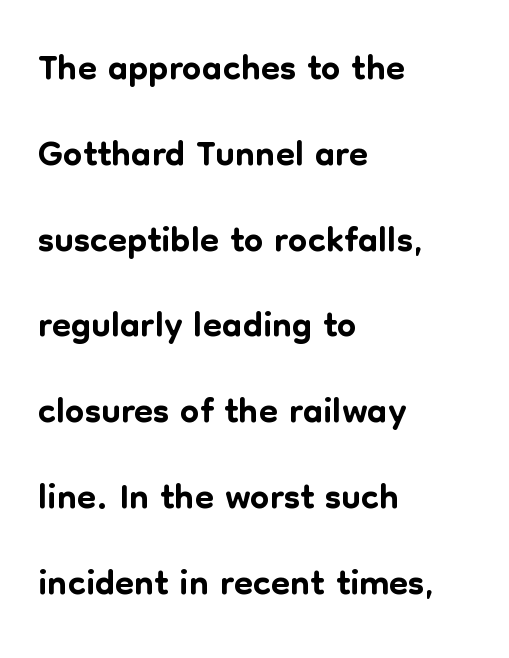
{"serif": "no", "italic": "no", "width": "normal", "stroke_contrast": "low", "x_height": "medium", "monospaced": "no", "underline": "no", "align": "left", "line_spacing": "normal", "line_spacing_ratio": 1.56, "letter_spacing": "normal", "letter_spacing_em": 0.0, "glyph_px": 55}
